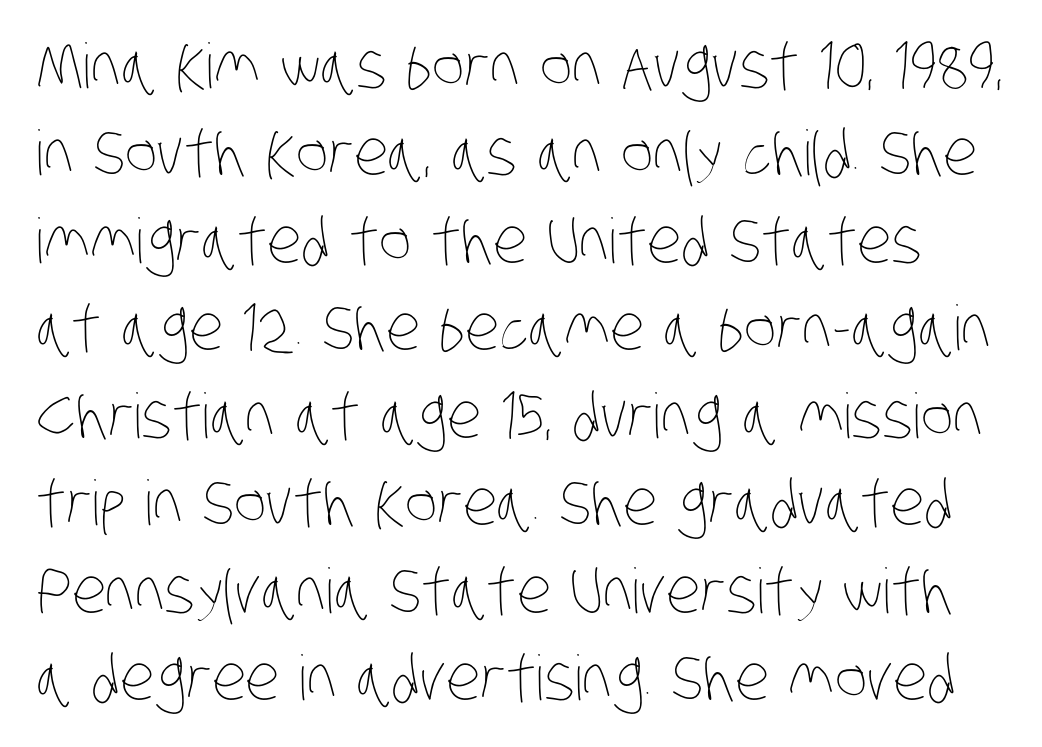
The face used here is rendered with its standard letterfit. Descenders are the only things crossing below the line. These lines sit exactly where default settings would place them. Varying glyph widths throughout — classic text-font behaviour.
